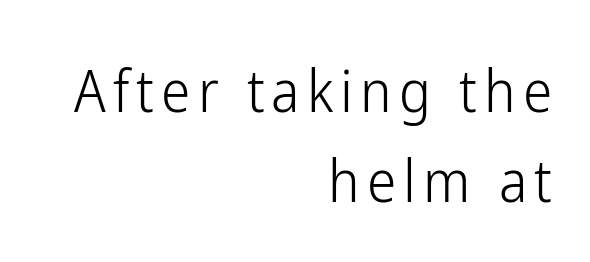
Q: Is the text bold? A: No.
Q: Is the text italic (slanted)? A: No, it is upright.
Q: Is the typeface a serif or a sans-serif typeface? A: Sans-serif.
Q: Is the text underlined? A: No.
Q: How is the paragraph aligned? A: Right-aligned.
Q: Is the spacing between lines tight, normal or loose? A: Normal.
Q: Width (condensed, normal, or wide)? A: Condensed.
Q: Stroke contrast? A: Low.
Q: x-height? A: Medium.
Q: Monospaced? A: No.
